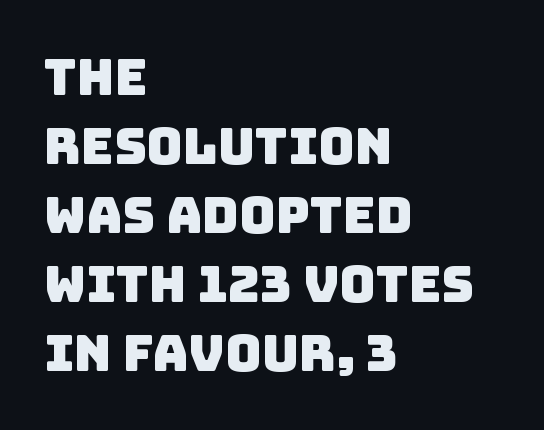
{"serif": "no", "width": "normal", "stroke_contrast": "low", "x_height": "large", "monospaced": "no", "underline": "no", "align": "left", "line_spacing": "normal", "line_spacing_ratio": 1.38, "letter_spacing": "normal", "letter_spacing_em": 0.0, "glyph_px": 50}
